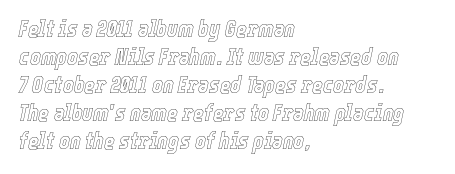
Q: Is the text italic (slanted)? A: Yes, it leans right by about 12 degrees.
Q: Is the text underlined? A: No.
Q: How is the paragraph aligned? A: Left-aligned.
Q: Is the spacing between letters normal or unusually wide? A: Normal.
